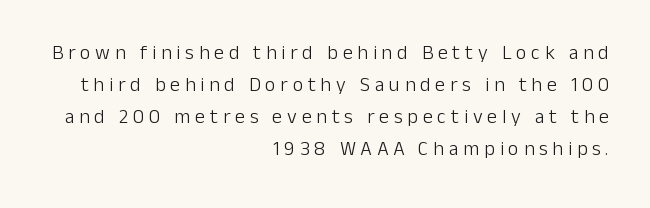
{"italic": "no", "bold": "no", "underline": "no", "align": "right", "line_spacing": "normal", "line_spacing_ratio": 1.6, "letter_spacing": "wide", "letter_spacing_em": 0.24, "glyph_px": 20}
